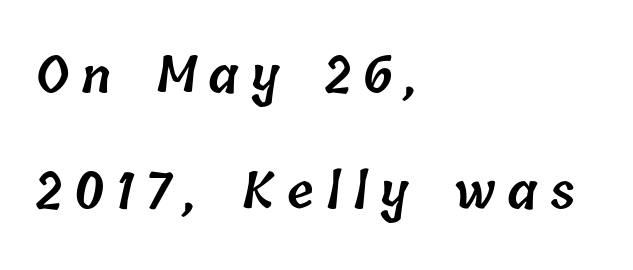
The image shows 49 px semibold type; set left-aligned, loose line spacing (2.37x), unusually wide letter spacing (+0.25 em), not underlined; low stroke contrast and a medium x-height.
